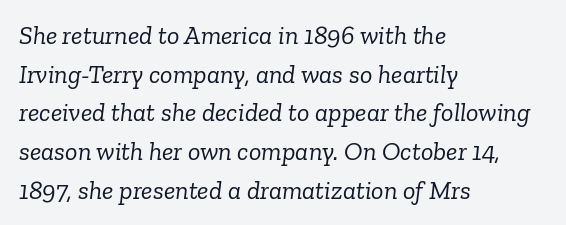
{"italic": "yes", "lean": "right", "slant_degrees": 6, "bold": "no", "underline": "no", "align": "left", "line_spacing": "normal", "line_spacing_ratio": 1.49, "letter_spacing": "normal", "letter_spacing_em": 0.0, "glyph_px": 26}
